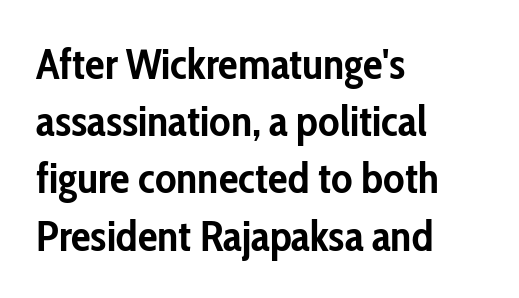
{"serif": "no", "italic": "no", "bold": "yes", "weight": "semibold", "width": "condensed", "stroke_contrast": "low", "x_height": "medium", "monospaced": "no", "underline": "no", "align": "left", "line_spacing": "normal", "line_spacing_ratio": 1.3, "letter_spacing": "normal", "letter_spacing_em": 0.0, "glyph_px": 44}
